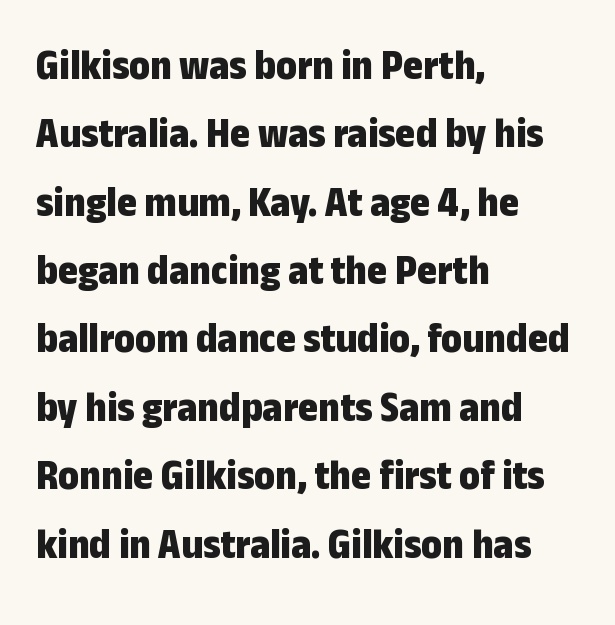
Q: Is the text bold? A: Yes.
Q: Is the text italic (slanted)? A: No, it is upright.
Q: Is the typeface a serif or a sans-serif typeface? A: Sans-serif.
Q: Is the text underlined? A: No.
Q: How is the paragraph aligned? A: Left-aligned.
Q: Is the spacing between letters normal or unusually wide? A: Normal.
Q: Is the spacing between lines tight, normal or loose? A: Normal.
Q: Width (condensed, normal, or wide)? A: Condensed.
Q: Stroke contrast? A: Low.
Q: x-height? A: Medium.
Q: Monospaced? A: No.
